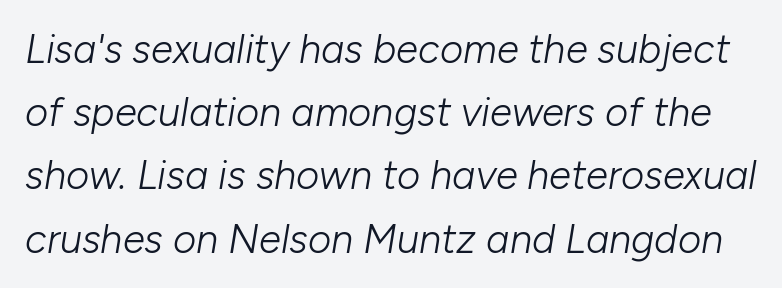
The image shows 40 px light type, italic (leaning right); set normal line spacing (1.58x), normal letter spacing, not underlined; low stroke contrast and a medium x-height.
